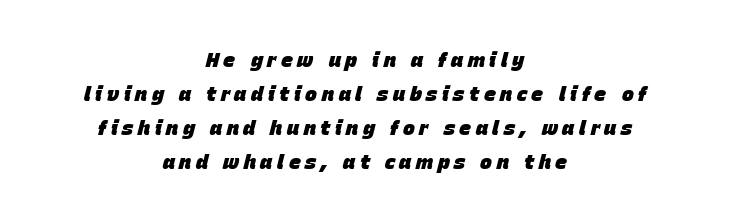
Summary of weight: heavy, a full bold. In CSS terms this would be text-align: center. Honestly, there is no underline to notice here at all. Does extra space separate the letters? Yes, quite a lot of it. Interline gaps are of average width in this sample. This sample uses an oblique cut, with every glyph tilted off the vertical.
